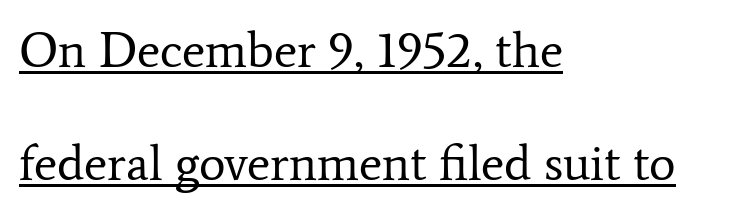
{"serif": "yes", "italic": "no", "bold": "no", "weight": "regular", "width": "normal", "stroke_contrast": "low", "x_height": "medium", "monospaced": "no", "underline": "yes", "align": "left", "line_spacing": "loose", "line_spacing_ratio": 2.26, "letter_spacing": "normal", "letter_spacing_em": 0.0, "glyph_px": 50}
